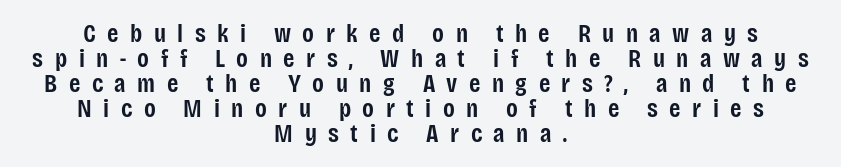
{"italic": "no", "bold": "semi", "underline": "no", "align": "center", "line_spacing": "tight", "line_spacing_ratio": 0.96, "letter_spacing": "wide", "letter_spacing_em": 0.44, "glyph_px": 26}
